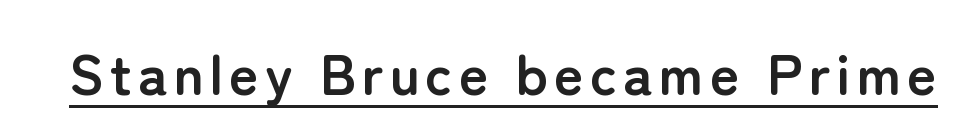
{"serif": "no", "italic": "no", "bold": "yes", "weight": "semibold", "width": "normal", "stroke_contrast": "low", "x_height": "medium", "monospaced": "no", "underline": "yes", "glyph_px": 57}
